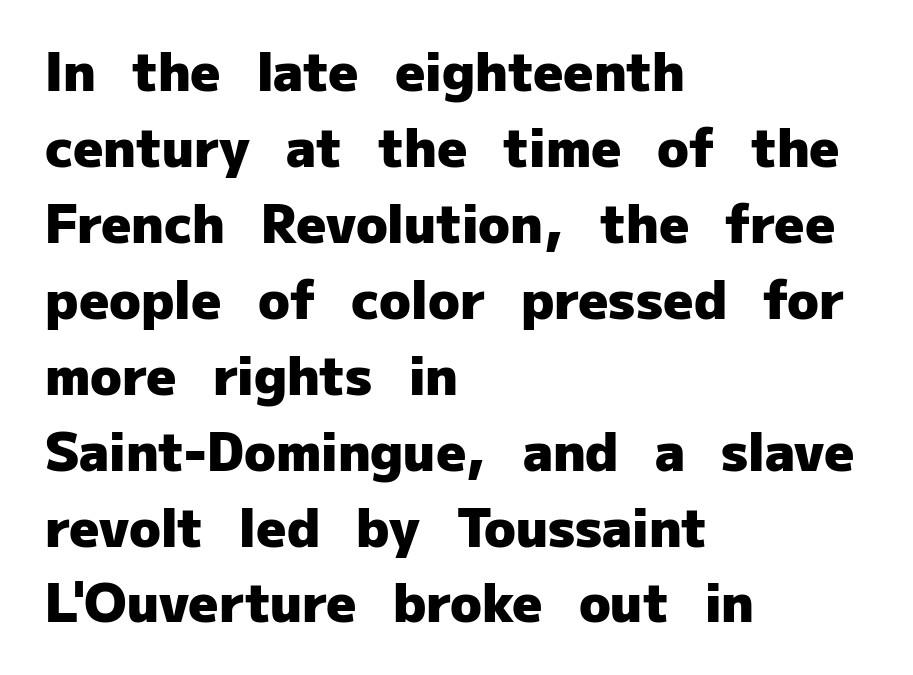
Typesetter's note: full bold, strokes at maximum text heaviness. Which margin do the lines hug? The left one — the right edge is uneven. What stands out about the letter spacing? Nothing — it is the standard amount. The letters carry no serifs — their stems end cleanly without finishing strokes. Proportional: the letters do not fall into vertical columns.
